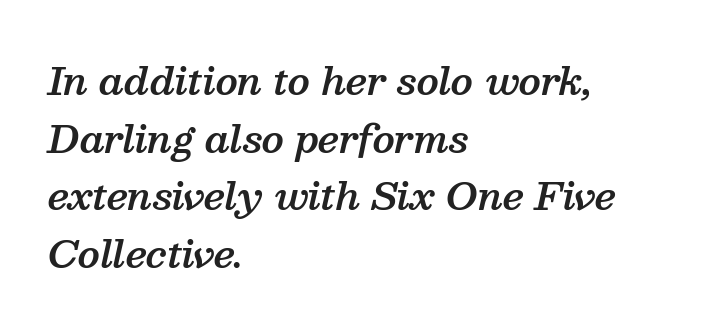
{"serif": "yes", "italic": "yes", "lean": "right", "slant_degrees": 13, "bold": "semi", "weight": "semibold", "width": "normal", "stroke_contrast": "medium", "x_height": "medium", "monospaced": "no", "underline": "no", "align": "left", "line_spacing": "normal", "line_spacing_ratio": 1.56, "letter_spacing": "normal", "letter_spacing_em": 0.0, "glyph_px": 37}
